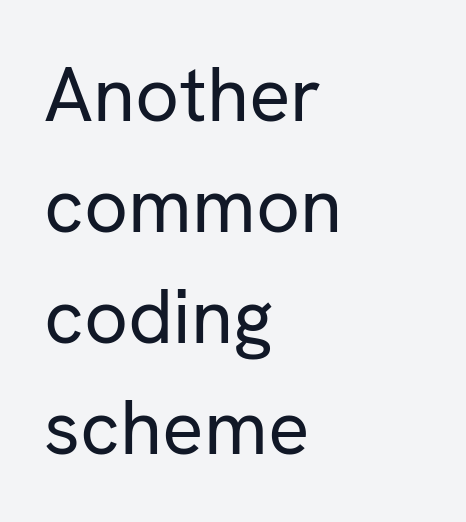
One-word summary of the alignment: left. Each word holds together tightly as a unit, with standard inter-letter gaps. Every stem runs plumb, perpendicular to the baseline. Note: no serifs on the glyphs. Each letter keeps its own natural width here, so spacing adapts to shape.
